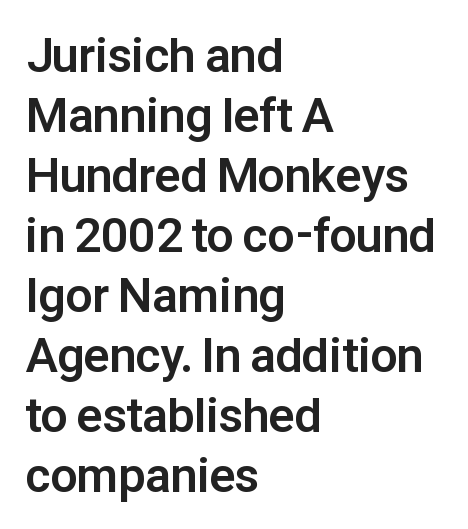
The rendering anchors every line to the left-hand side. This sample uses a sans-serif face. The strip under each line holds only bare page. Do the characters align in a grid? No, the font is proportional.
